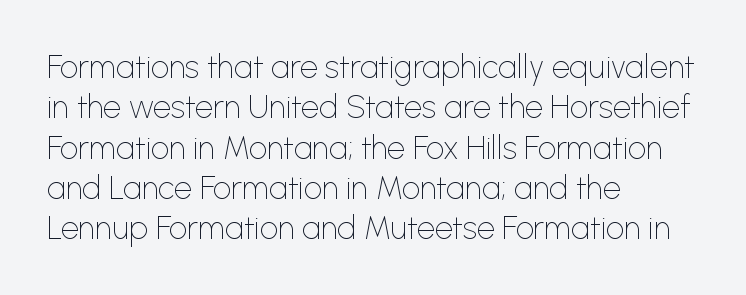
Q: Is the text bold? A: No.
Q: Is the text italic (slanted)? A: No, it is upright.
Q: Is the typeface a serif or a sans-serif typeface? A: Sans-serif.
Q: Is the text underlined? A: No.
Q: How is the paragraph aligned? A: Left-aligned.
Q: Is the spacing between letters normal or unusually wide? A: Normal.
Q: Is the spacing between lines tight, normal or loose? A: Normal.
Q: Width (condensed, normal, or wide)? A: Normal.
Q: Stroke contrast? A: Low.
Q: x-height? A: Medium.
Q: Monospaced? A: No.
